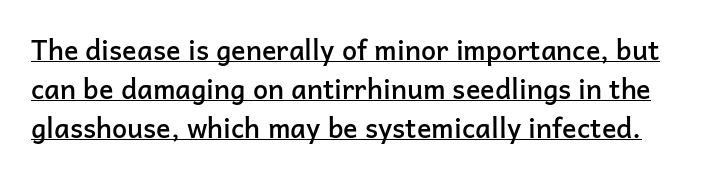
{"italic": "no", "bold": "semi", "underline": "yes", "line_spacing": "normal", "line_spacing_ratio": 1.44, "letter_spacing": "normal", "letter_spacing_em": 0.0, "glyph_px": 27}
